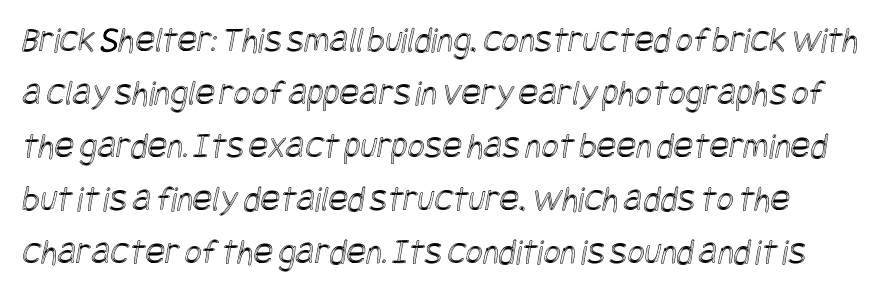
The image shows 37 px condensed type; set normal line spacing (1.43x), normal letter spacing, not underlined; a large x-height.
